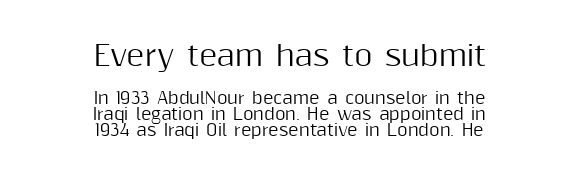
The image shows 28 px sans-serif type, upright; set centered, tight line spacing (0.99x), normal letter spacing, not underlined; the first (top) block is 1.75x larger; medium stroke contrast and a medium x-height.
